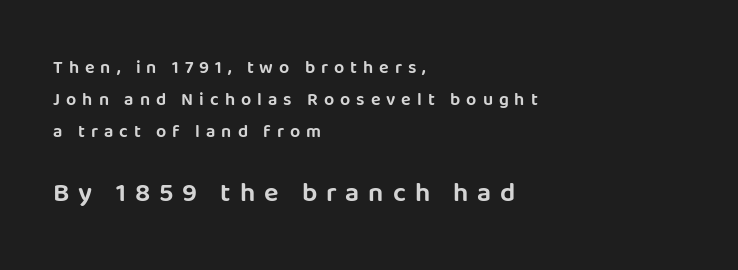
Q: Is the text italic (slanted)? A: No, it is upright.
Q: Is the text underlined? A: No.
Q: How is the paragraph aligned? A: Left-aligned.
Q: Is the spacing between letters normal or unusually wide? A: Unusually wide.
Q: Which block of text is set in a larger size, the first (top) or the second (bottom)? A: The second (bottom) one.
